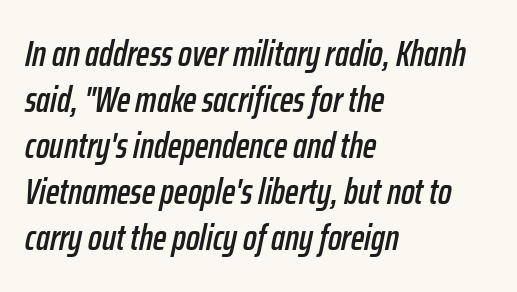
{"italic": "yes", "lean": "right", "slant_degrees": 12, "width": "condensed", "stroke_contrast": "low", "x_height": "medium", "monospaced": "no", "underline": "no", "align": "left", "line_spacing": "normal", "line_spacing_ratio": 1.28, "letter_spacing": "normal", "letter_spacing_em": 0.0, "glyph_px": 36}
